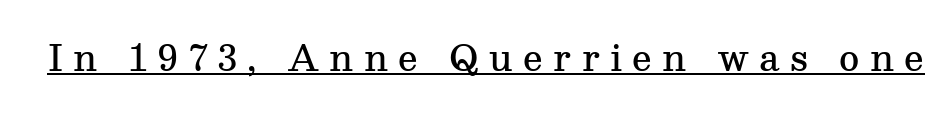
{"serif": "yes", "italic": "no", "bold": "semi", "weight": "semibold", "width": "normal", "stroke_contrast": "medium", "x_height": "medium", "monospaced": "no", "underline": "yes", "letter_spacing": "wide", "letter_spacing_em": 0.3, "glyph_px": 35}
